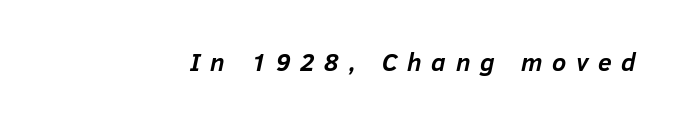
The image shows 25 px bold type, italic (leaning right); set unusually wide letter spacing (+0.39 em), not underlined.
